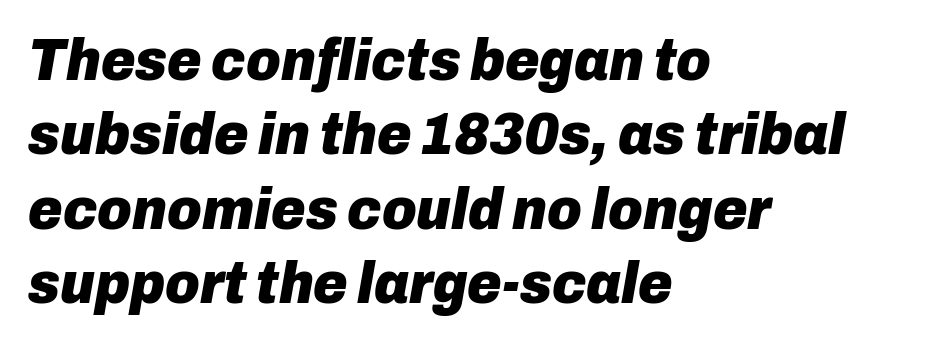
{"italic": "yes", "lean": "right", "slant_degrees": 10, "bold": "yes", "weight": "heavy", "width": "normal", "stroke_contrast": "low", "x_height": "medium", "monospaced": "no", "underline": "no", "align": "left", "line_spacing": "normal", "line_spacing_ratio": 1.26, "letter_spacing": "normal", "letter_spacing_em": 0.0, "glyph_px": 59}
